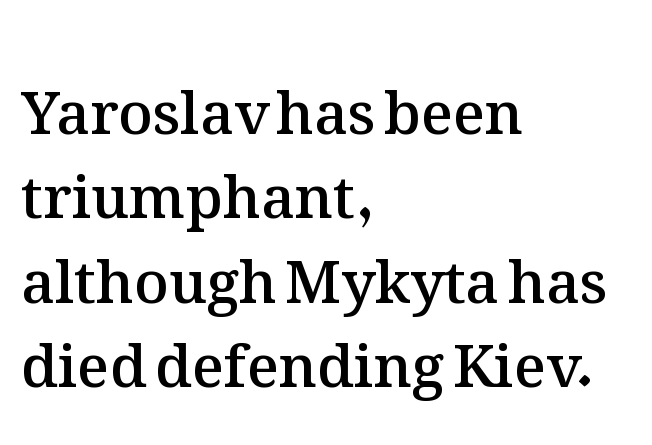
{"italic": "no", "bold": "semi", "weight": "semibold", "width": "normal", "stroke_contrast": "medium", "x_height": "medium", "monospaced": "no", "underline": "no", "align": "left", "line_spacing": "normal", "line_spacing_ratio": 1.43, "letter_spacing": "normal", "letter_spacing_em": 0.0, "glyph_px": 59}
